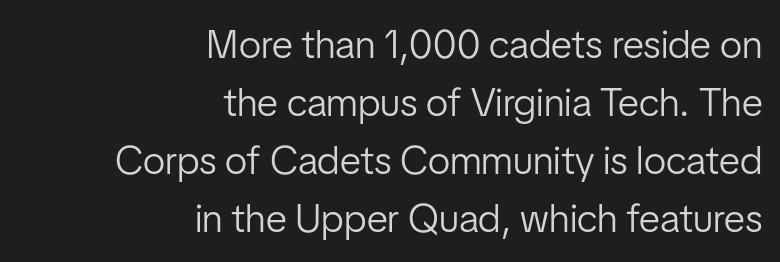
{"serif": "no", "italic": "no", "bold": "no", "weight": "light", "width": "condensed", "stroke_contrast": "low", "x_height": "medium", "monospaced": "no", "underline": "no", "align": "right", "line_spacing": "normal", "line_spacing_ratio": 1.45, "letter_spacing": "normal", "letter_spacing_em": 0.0, "glyph_px": 40}
